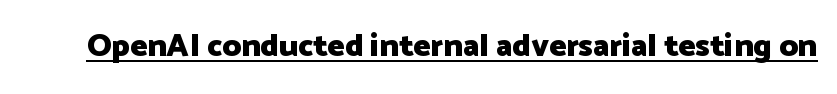
The image shows 32 px heavy sans-serif type, upright; set normal letter spacing, underlined; low stroke contrast and a medium x-height.
